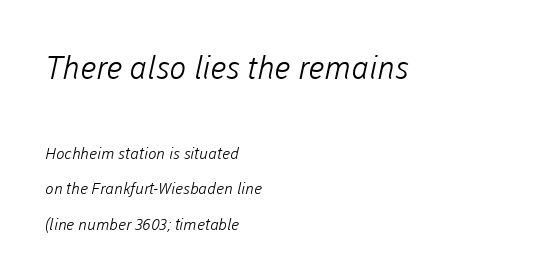
Font category for this specimen: sans-serif. Tracking here is standard; glyphs follow each other at the usual distance. Letters have the restrained weight of plain body copy at most. This layout puts the oversized block above and the modest block below. The compositor pushed each line to the left boundary. Descenders are the only things crossing below the line.
